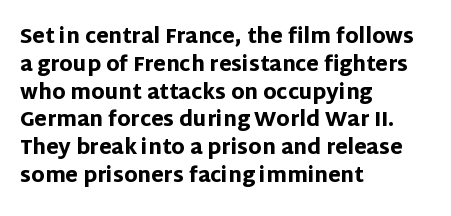
The image shows 20 px bold type, upright; set left-aligned, normal line spacing (1.39x), normal letter spacing, not underlined.
